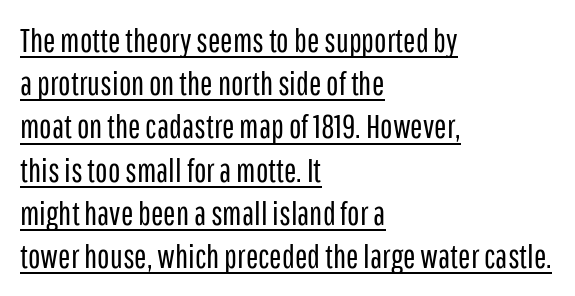
The image shows 33 px regular-weight, condensed sans-serif type, upright; set left-aligned, normal line spacing (1.31x), normal letter spacing, underlined; low stroke contrast and a medium x-height.
